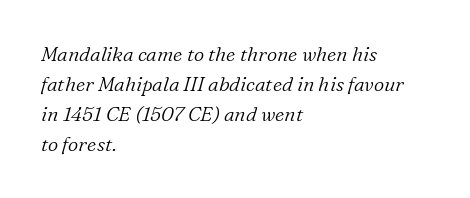
Slant detected: the letters are inclined. Any mark beneath the type? The region is blank. Every row of glyphs begins at an identical x-position on the left. The line texture is even and compact thanks to regular tracking. The space between consecutive lines is moderate. Weight: regular or lighter.
